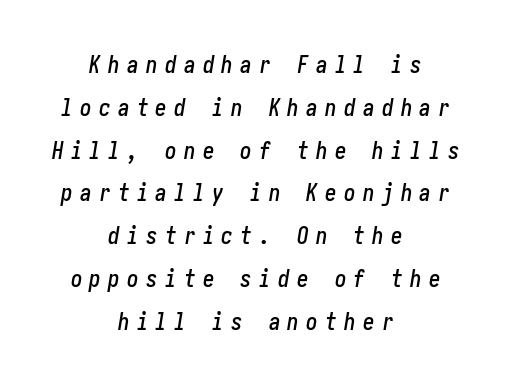
Q: Is the text italic (slanted)? A: Yes, it leans right by about 10 degrees.
Q: Is the text underlined? A: No.
Q: How is the paragraph aligned? A: Centered.
Q: Is the spacing between letters normal or unusually wide? A: Unusually wide.
